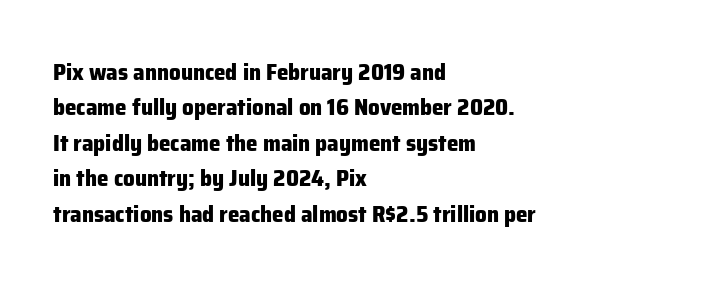
The strip under each line holds only bare page. The designer left line spacing at the default. Typeset ragged right — the left edge is the straight one. Heavy-handed strokes throughout: this text is bold.
